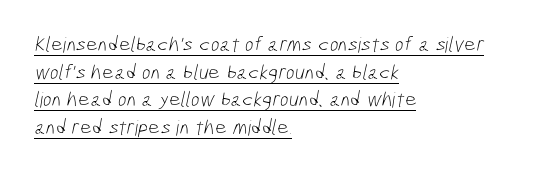
{"bold": "no", "underline": "yes", "align": "left", "line_spacing": "normal", "line_spacing_ratio": 1.31, "letter_spacing": "normal", "letter_spacing_em": 0.0, "glyph_px": 21}
